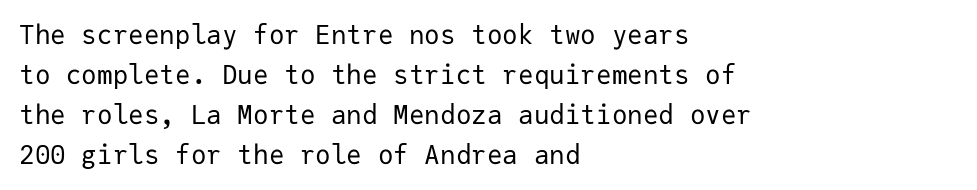
The image shows 26 px text type, upright; set left-aligned, normal line spacing (1.54x), normal letter spacing, not underlined.
